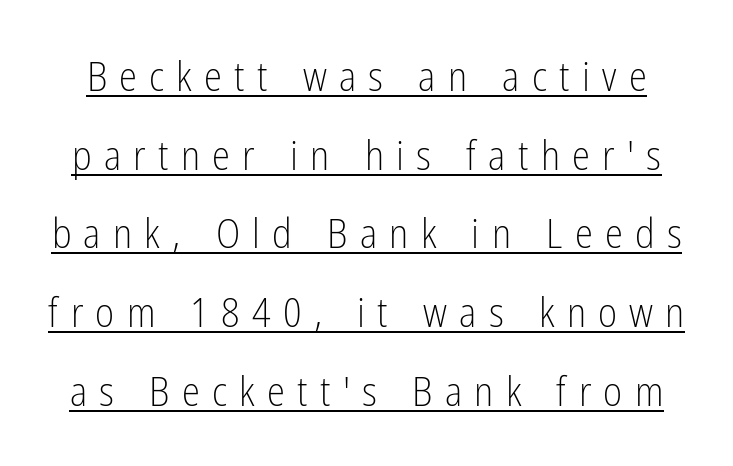
The image shows 41 px light, condensed sans-serif type, upright; set loose line spacing (1.92x), unusually wide letter spacing (+0.3 em), underlined; low stroke contrast and a medium x-height.
